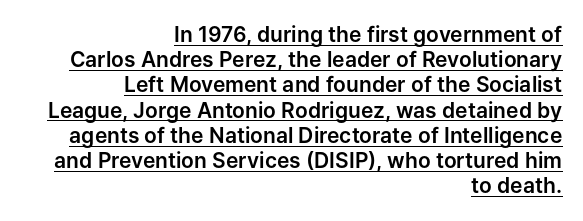
Letter spacing: default. Teacher's note: observe the even right margin — that is flush-right alignment. Compared with undecorated copy, this sample adds a rule below the words. The lettering holds an erect, upright posture throughout.
